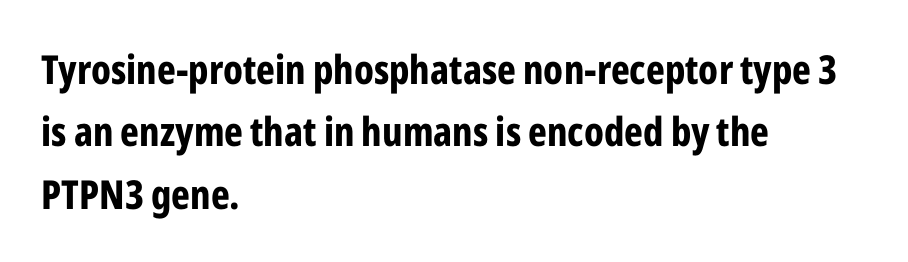
The image shows 40 px bold, condensed sans-serif type, upright; set left-aligned, normal line spacing (1.56x), normal letter spacing, not underlined; low stroke contrast and a medium x-height.
